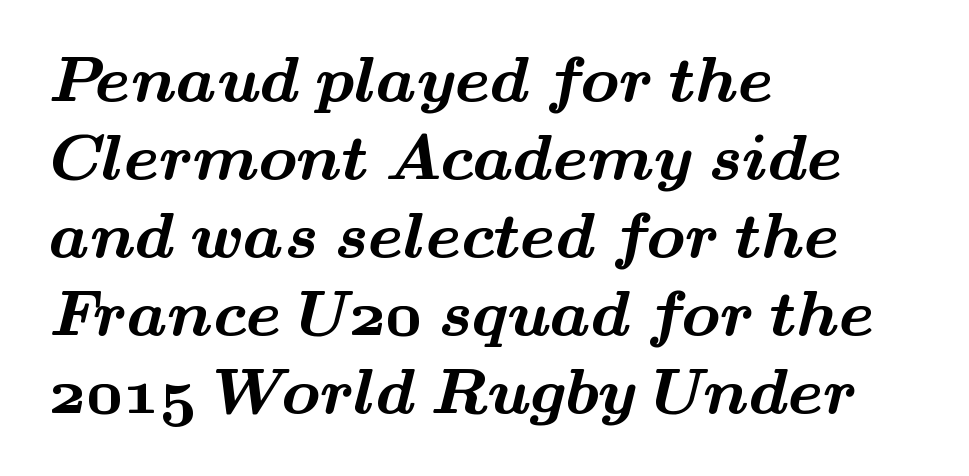
{"serif": "yes", "bold": "yes", "weight": "bold", "width": "wide", "stroke_contrast": "medium", "x_height": "small", "monospaced": "no", "underline": "no", "align": "left", "line_spacing_ratio": 1.22, "letter_spacing": "normal", "letter_spacing_em": 0.0, "glyph_px": 64}
